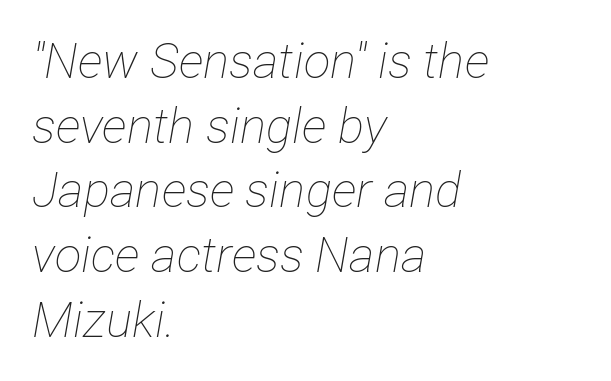
{"italic": "yes", "lean": "right", "slant_degrees": 12, "bold": "no", "weight": "thin", "width": "condensed", "stroke_contrast": "low", "x_height": "medium", "monospaced": "no", "underline": "no", "align": "left", "line_spacing": "normal", "line_spacing_ratio": 1.32, "letter_spacing": "normal", "letter_spacing_em": 0.0, "glyph_px": 49}
